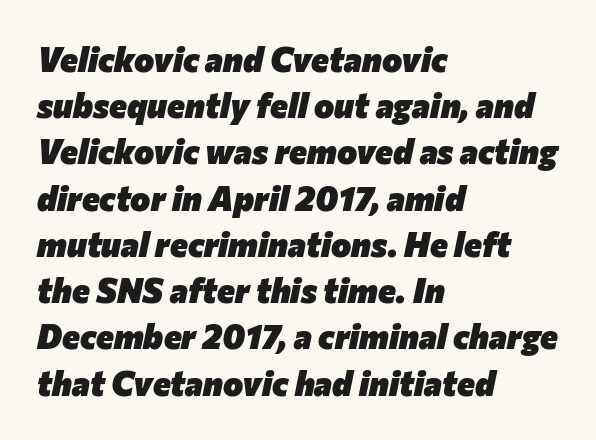
The image shows 34 px heavy type, italic (leaning right); set left-aligned, normal line spacing (1.36x), normal letter spacing, not underlined; low stroke contrast and a medium x-height.
